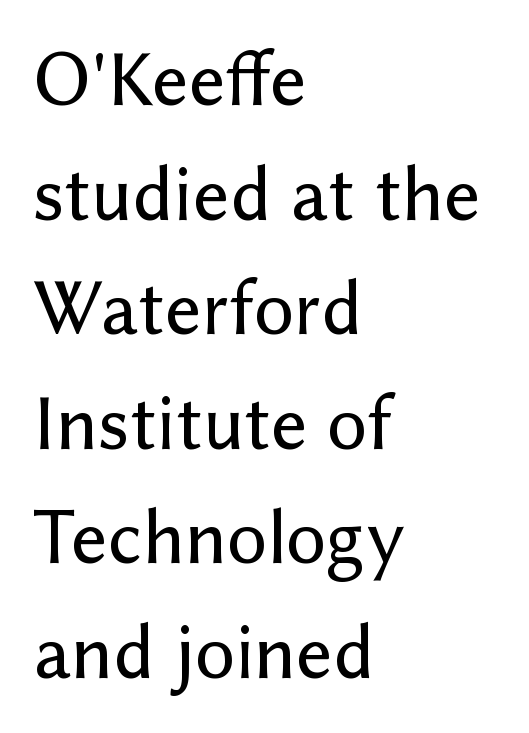
{"serif": "no", "italic": "no", "width": "normal", "stroke_contrast": "low", "x_height": "medium", "monospaced": "no", "underline": "no", "align": "left", "line_spacing": "normal", "line_spacing_ratio": 1.45, "letter_spacing": "normal", "letter_spacing_em": 0.0, "glyph_px": 79}
